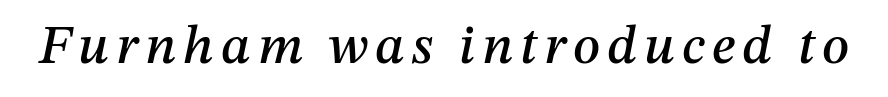
Lines of text with bare space underneath. The axis of the letterforms is tilted away from vertical. A typesetter would call this proportional, since set widths differ per character.
